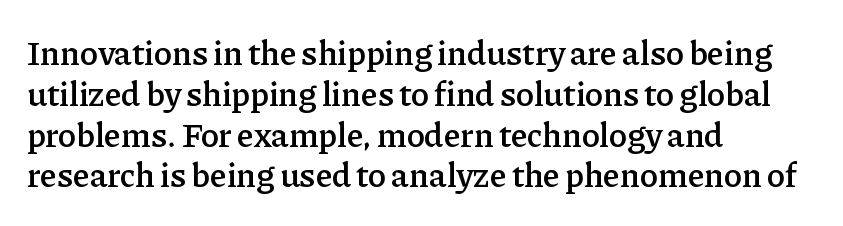
Moderately thickened strokes mark this as semibold type. Does the copy run flush right? No — it runs flush left. This is the regular roman posture of the typeface. Old-style or modern, the face here clearly has serifs. Each row of text sits above clean, open space.
